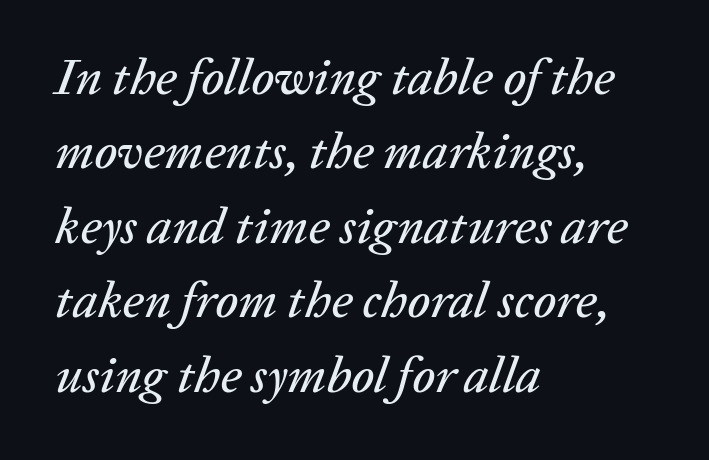
Q: Is the text italic (slanted)? A: Yes, it leans right by about 20 degrees.
Q: Is the text underlined? A: No.
Q: How is the paragraph aligned? A: Left-aligned.
Q: Is the spacing between letters normal or unusually wide? A: Normal.
Q: Is the spacing between lines tight, normal or loose? A: Normal.
Q: Width (condensed, normal, or wide)? A: Normal.
Q: Stroke contrast? A: Low.
Q: x-height? A: Medium.
Q: Monospaced? A: No.
